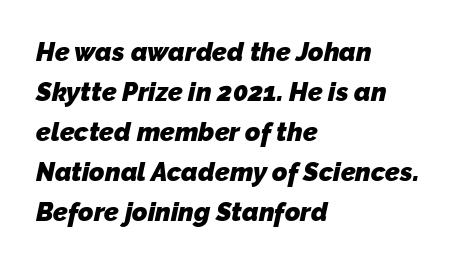
The image shows 26 px bold type; set left-aligned, normal line spacing (1.54x), normal letter spacing, not underlined.
